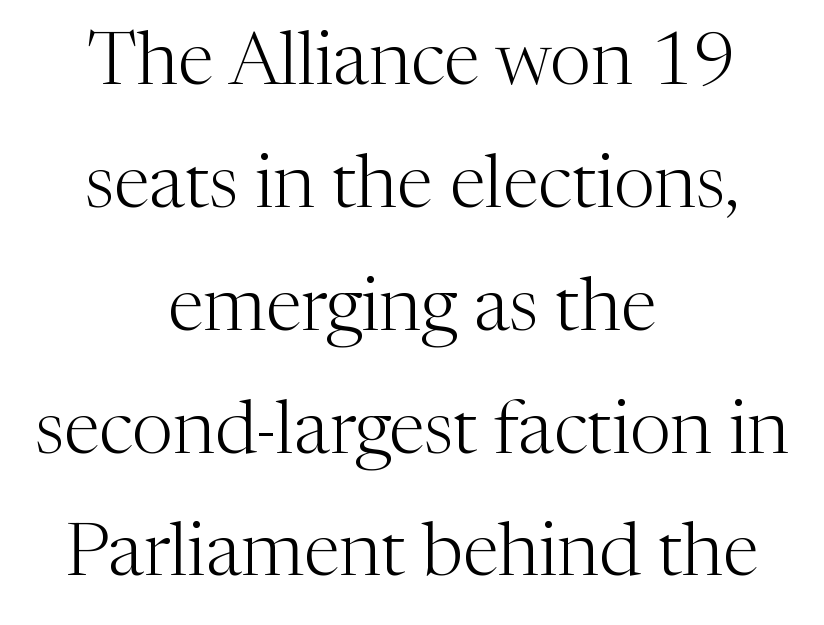
{"serif": "yes", "italic": "no", "bold": "no", "weight": "light", "width": "normal", "stroke_contrast": "medium", "x_height": "medium", "monospaced": "no", "underline": "no", "align": "center", "line_spacing": "normal", "line_spacing_ratio": 1.66, "letter_spacing": "normal", "letter_spacing_em": 0.0, "glyph_px": 74}
